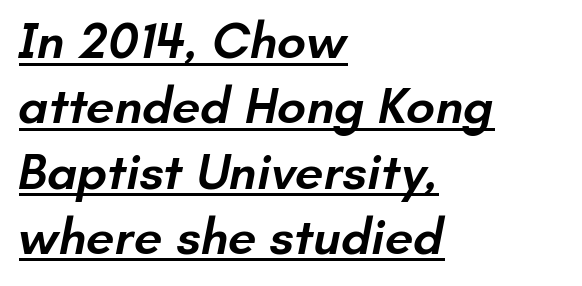
The image shows 51 px semibold sans-serif type; set left-aligned, normal line spacing (1.28x), normal letter spacing, underlined; low stroke contrast and a small x-height.
